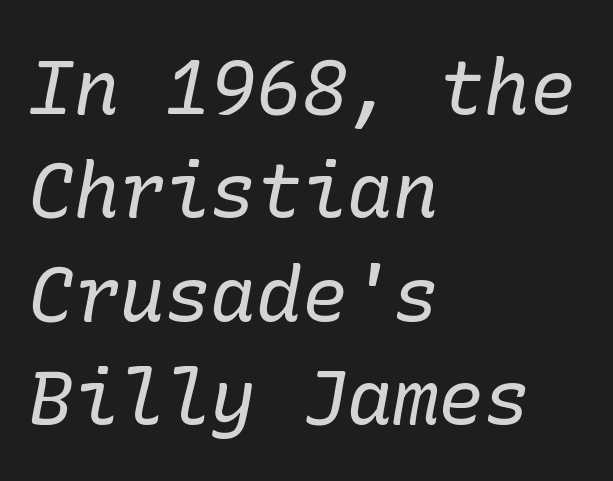
The image shows 76 px regular-weight type, italic (leaning right); set left-aligned, normal line spacing (1.36x), normal letter spacing, not underlined; low stroke contrast and a medium x-height.
